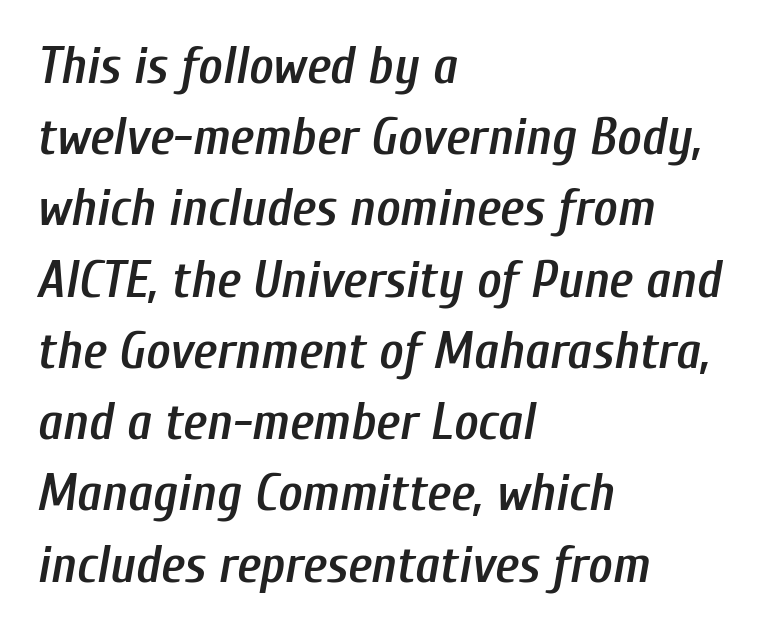
Q: Is the text bold? A: Semi-bold.
Q: Is the text italic (slanted)? A: Yes, it leans right by about 10 degrees.
Q: Is the text underlined? A: No.
Q: How is the paragraph aligned? A: Left-aligned.
Q: Is the spacing between letters normal or unusually wide? A: Normal.
Q: Is the spacing between lines tight, normal or loose? A: Normal.
Q: Width (condensed, normal, or wide)? A: Condensed.
Q: Stroke contrast? A: Low.
Q: x-height? A: Medium.
Q: Monospaced? A: No.
